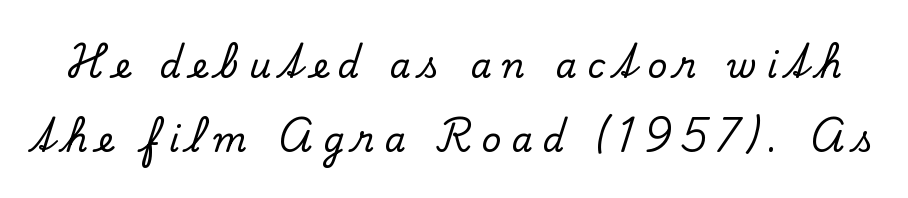
Q: Is the text italic (slanted)? A: Yes.
Q: Is the typeface a serif or a sans-serif typeface? A: Serif.
Q: Is the text underlined? A: No.
Q: Is the spacing between letters normal or unusually wide? A: Unusually wide.
Q: Is the spacing between lines tight, normal or loose? A: Loose.
Q: Width (condensed, normal, or wide)? A: Normal.
Q: Stroke contrast? A: Low.
Q: x-height? A: Small.
Q: Monospaced? A: No.
